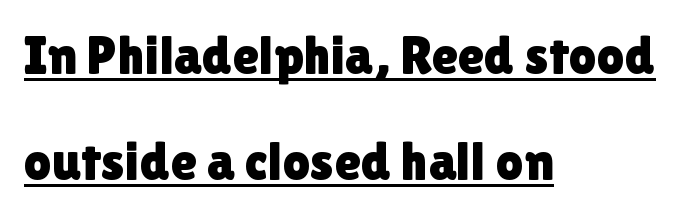
The string is rendered with underlining switched on. Nothing sits at the stroke ends, so this counts as sans-serif. Leading: increased. This sample has the flowing, uneven cadence of proportional lettering. Visually the block forms a straight wall on the left and a jagged coastline on the right.
